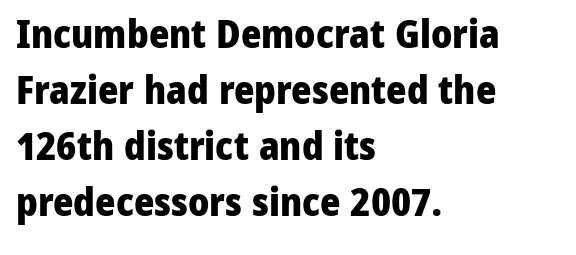
Interline gaps are of average width in this sample. Typeset ragged right — the left edge is the straight one. Typographic density is high because the face is bold. The face used here is rendered with its standard letterfit.
